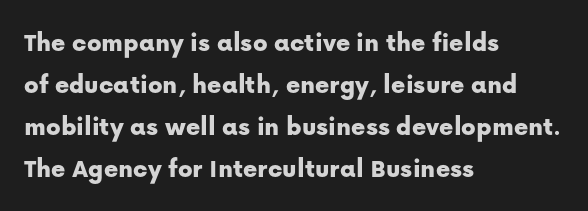
The image shows 27 px text type, upright; set left-aligned, normal line spacing (1.56x), normal letter spacing, not underlined.
